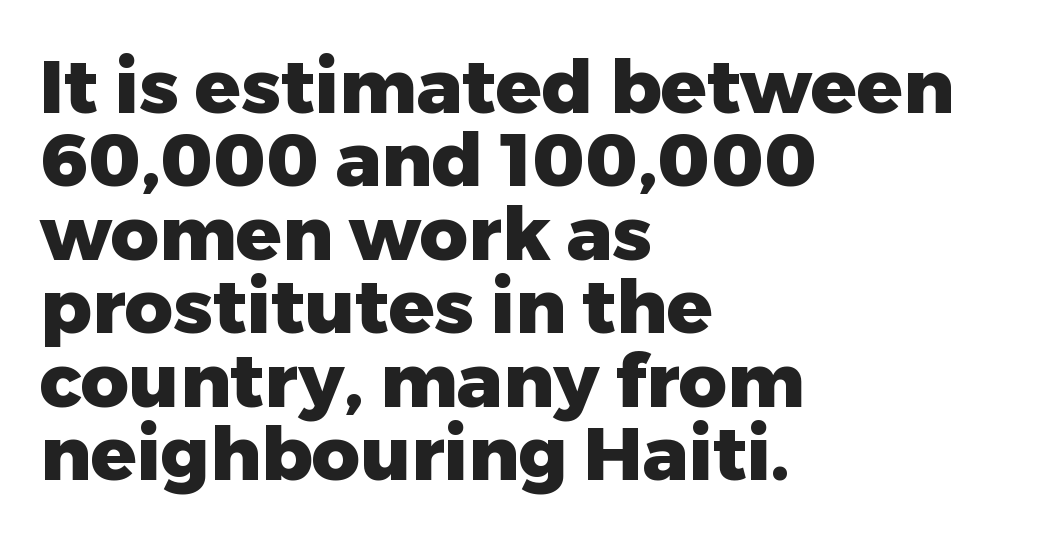
Type without underlining. What weight is shown? A full bold with thick strokes. Leftover space on each line is placed entirely after the last word. The letterforms sit shoulder to shoulder at normal distance.
